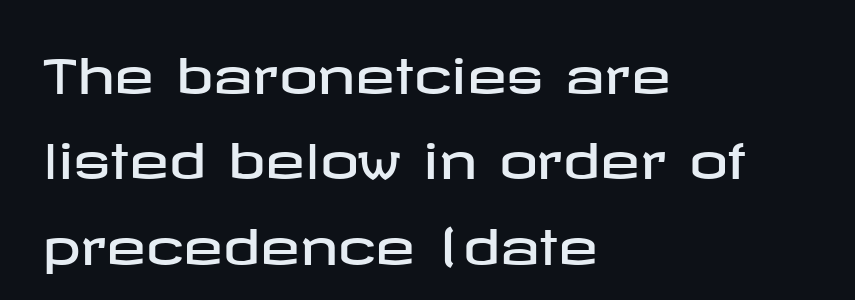
{"serif": "no", "italic": "no", "width": "wide", "stroke_contrast": "low", "x_height": "medium", "underline": "no", "align": "left", "line_spacing_ratio": 1.78, "letter_spacing": "normal", "letter_spacing_em": 0.0, "glyph_px": 48}
